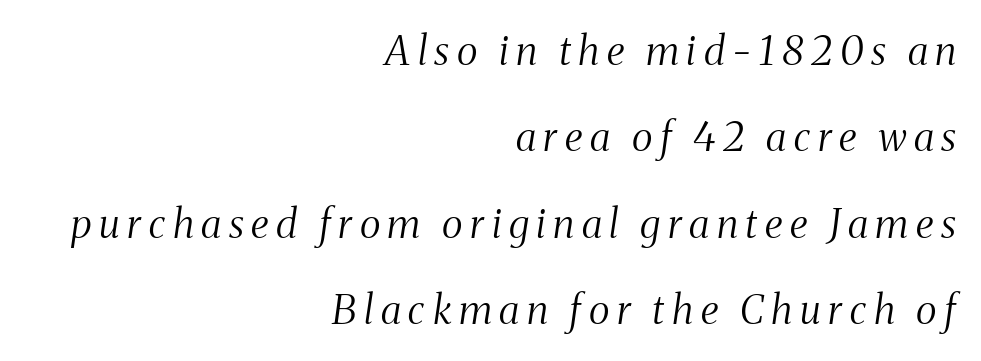
{"serif": "yes", "italic": "yes", "lean": "right", "slant_degrees": 8, "bold": "no", "weight": "light", "width": "condensed", "stroke_contrast": "medium", "x_height": "medium", "monospaced": "no", "underline": "no", "align": "right", "line_spacing": "loose", "line_spacing_ratio": 2.16, "glyph_px": 40}
